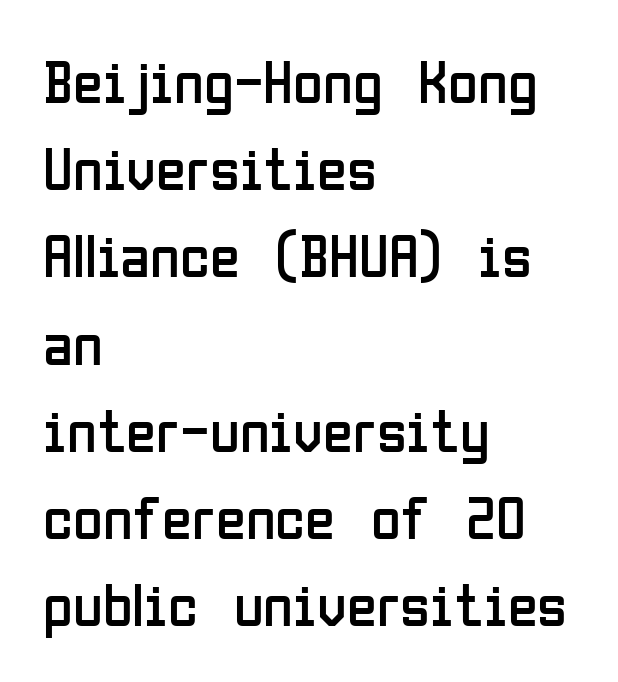
This block has exactly the height ordinary leading produces. Students, note that the glyphs here touch the page at normal intervals. Here the designer chose a conventional face with non-uniform glyph widths. Weight class: somewhere from thin through regular. Stroke terminals: plain, sans-serif. You can tell it's not italic because the verticals are truly vertical.
